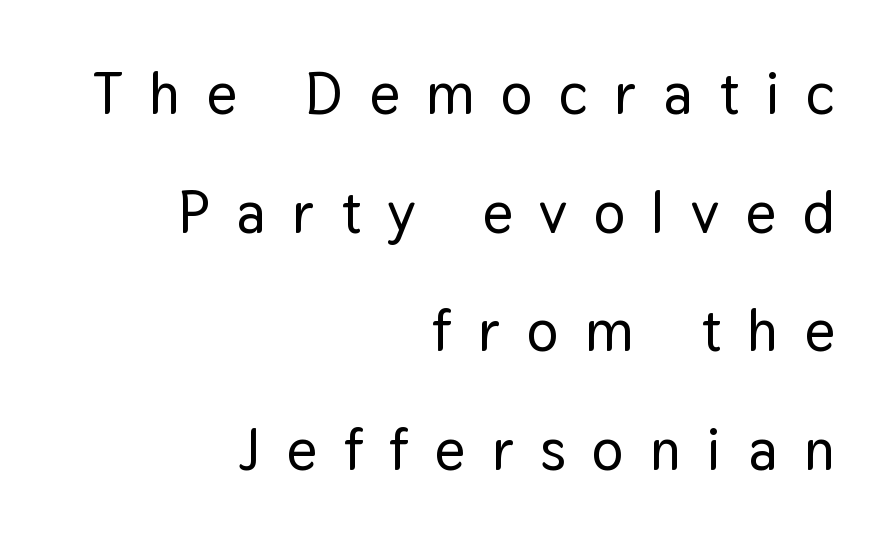
Q: Is the text italic (slanted)? A: No, it is upright.
Q: Is the typeface a serif or a sans-serif typeface? A: Sans-serif.
Q: Is the text underlined? A: No.
Q: How is the paragraph aligned? A: Right-aligned.
Q: Is the spacing between letters normal or unusually wide? A: Unusually wide.
Q: Is the spacing between lines tight, normal or loose? A: Loose.
Q: Width (condensed, normal, or wide)? A: Normal.
Q: Stroke contrast? A: Low.
Q: x-height? A: Medium.
Q: Monospaced? A: No.
